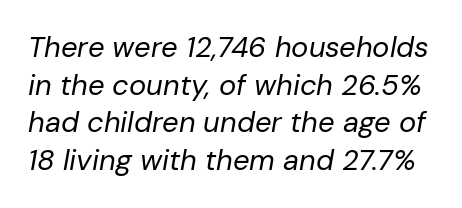
Quick note: interline space is typical. The passage shown is typed in a proportional face where columns would drift. How are the letters spaced? Ordinarily, with no added tracking. The passage shown is not bold in any degree.
